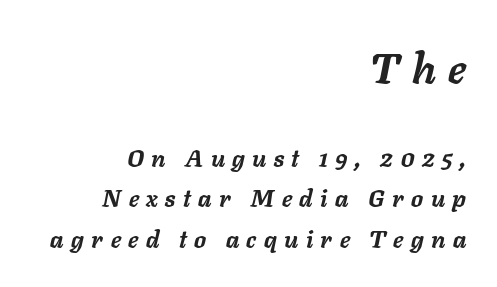
These lines carry a lot of weight — the face is fully bold. These two chunks differ in scale, with the top chunk taking the larger measure. The compositor pushed each line to the right boundary. Here the designer chose a conventional face with non-uniform glyph widths. Reading down the column, the eye jumps a familiar distance to each next line. The specimen reads as italic at a glance.
